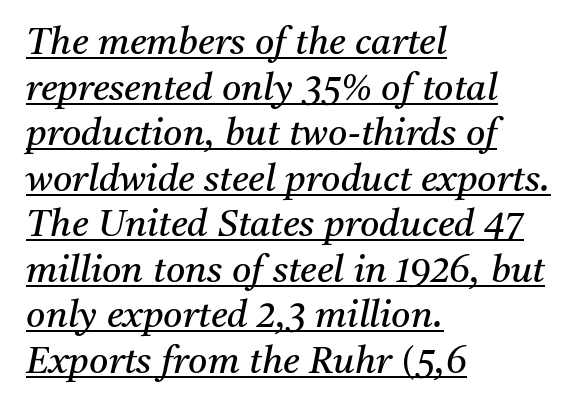
Q: Is the text bold? A: No.
Q: Is the text italic (slanted)? A: Yes, it leans right by about 11 degrees.
Q: Is the typeface a serif or a sans-serif typeface? A: Serif.
Q: Is the text underlined? A: Yes.
Q: How is the paragraph aligned? A: Left-aligned.
Q: Is the spacing between letters normal or unusually wide? A: Normal.
Q: Width (condensed, normal, or wide)? A: Normal.
Q: Stroke contrast? A: Medium.
Q: x-height? A: Medium.
Q: Monospaced? A: No.
